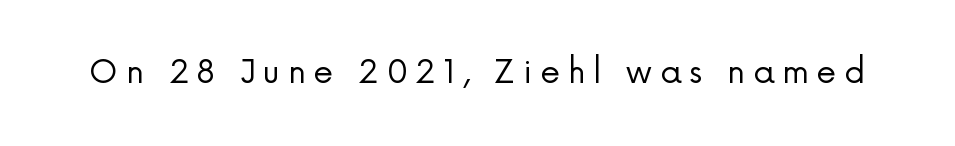
Inter-character spacing is expanded well beyond the font's built-in metrics. The rendering shows plain stroke endings on the letterforms — a sans-serif design. When letters stand straight like this, we call the style roman or upright. The typesetting does not lean heavy: it is not bold.
